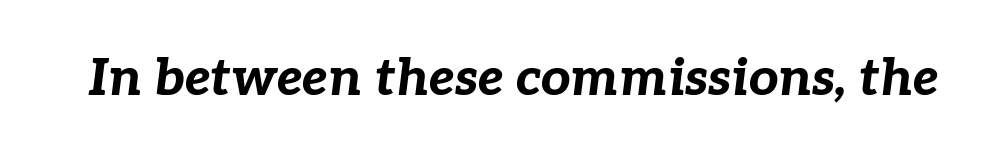
{"italic": "yes", "lean": "right", "slant_degrees": 7, "bold": "yes", "weight": "bold", "width": "normal", "stroke_contrast": "low", "x_height": "medium", "monospaced": "no", "underline": "no", "letter_spacing": "normal", "letter_spacing_em": 0.0, "glyph_px": 52}
